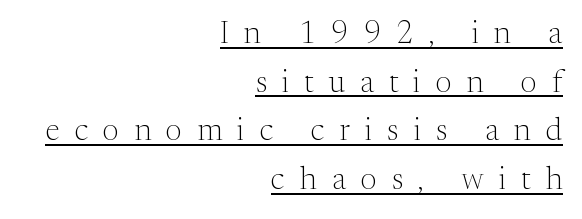
You could not count columns in this text — the font is proportionally spaced. The weight tops out at a normal text grade. A typesetter would call this heavily tracked-out type. The letters stand straight up with perfectly vertical stems.
